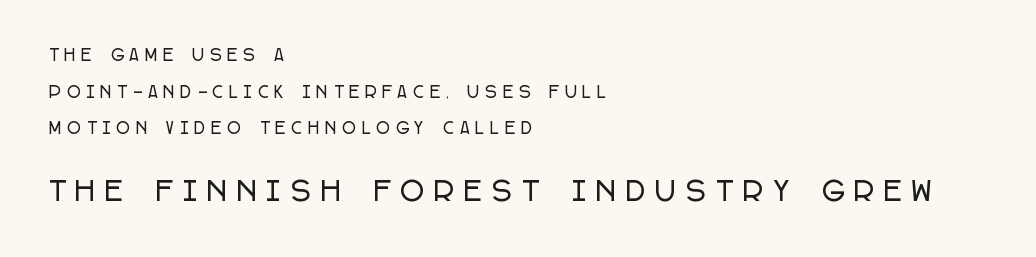
{"italic": "no", "underline": "no", "align": "left", "line_spacing": "loose", "line_spacing_ratio": 2.45, "letter_spacing": "wide", "letter_spacing_em": 0.4, "larger_block": "second", "size_ratio": 1.73, "glyph_px": 26}
